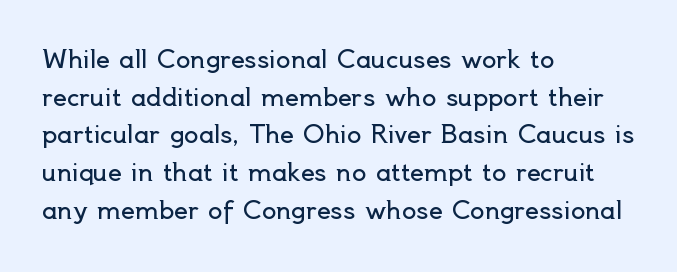
{"italic": "no", "bold": "no", "underline": "no", "align": "left", "line_spacing": "normal", "line_spacing_ratio": 1.57, "letter_spacing": "normal", "letter_spacing_em": 0.0, "glyph_px": 24}
